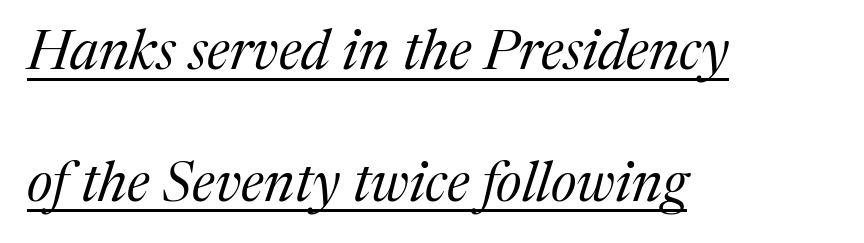
The image shows 56 px regular-weight serif type, italic (leaning right); set left-aligned, loose line spacing (2.35x), normal letter spacing, underlined; medium stroke contrast and a medium x-height.
